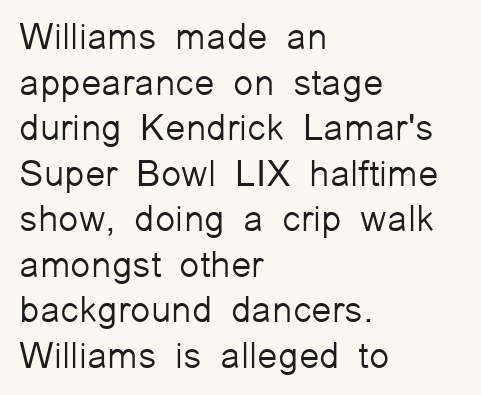
To sum up the face: it is a sans, with no serifs. A typesetter would call this proportional, since set widths differ per character. Caption: standard tracking, unaltered. Does the copy run flush right? No — it runs flush left.
